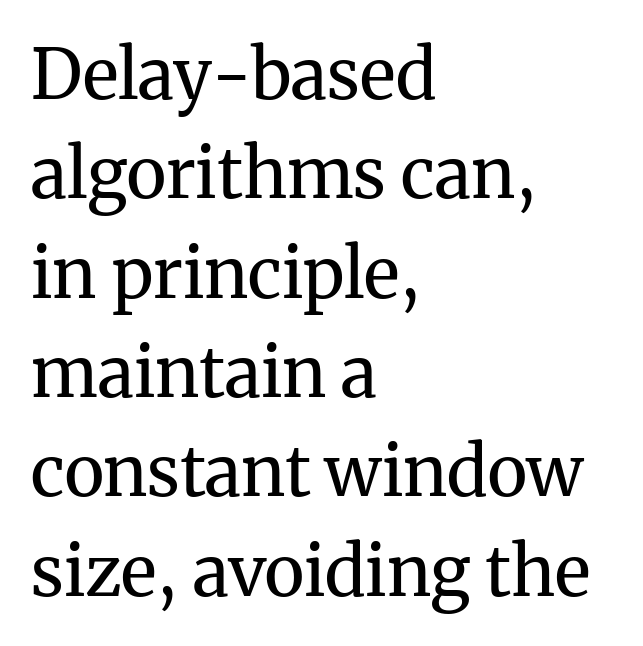
The image shows 69 px regular-weight serif type, upright; set left-aligned, normal line spacing (1.44x), normal letter spacing, not underlined; medium stroke contrast and a medium x-height.
